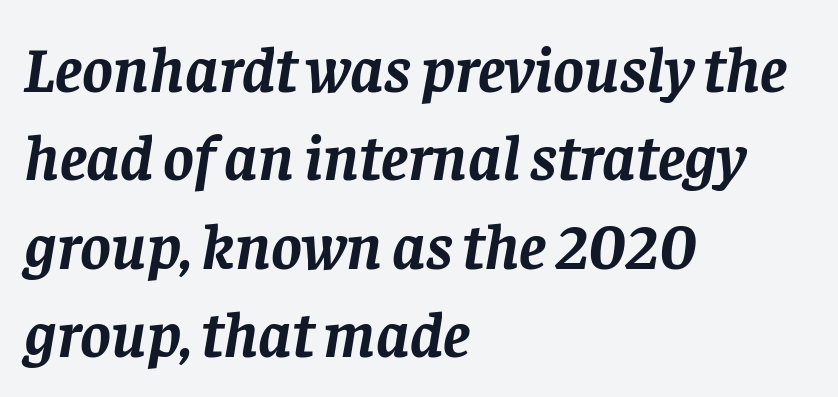
The image shows 65 px semibold serif type, italic (leaning right); set left-aligned, normal line spacing (1.36x), normal letter spacing, not underlined; low stroke contrast and a large x-height.
